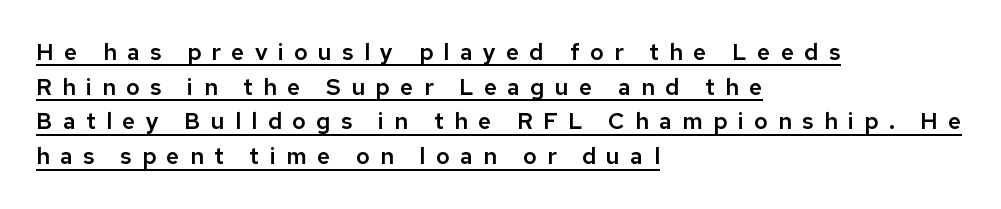
{"italic": "no", "underline": "yes", "align": "left", "line_spacing": "normal", "line_spacing_ratio": 1.51, "letter_spacing": "wide", "letter_spacing_em": 0.45, "glyph_px": 23}
